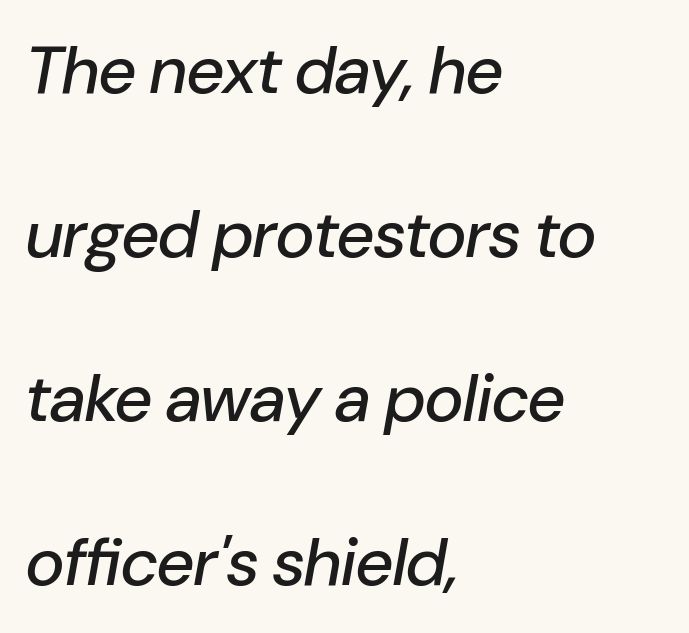
Q: Is the text italic (slanted)? A: Yes, it leans right by about 10 degrees.
Q: Is the text underlined? A: No.
Q: How is the paragraph aligned? A: Left-aligned.
Q: Is the spacing between letters normal or unusually wide? A: Normal.
Q: Is the spacing between lines tight, normal or loose? A: Loose.
Q: Width (condensed, normal, or wide)? A: Normal.
Q: Stroke contrast? A: Low.
Q: x-height? A: Medium.
Q: Monospaced? A: No.
